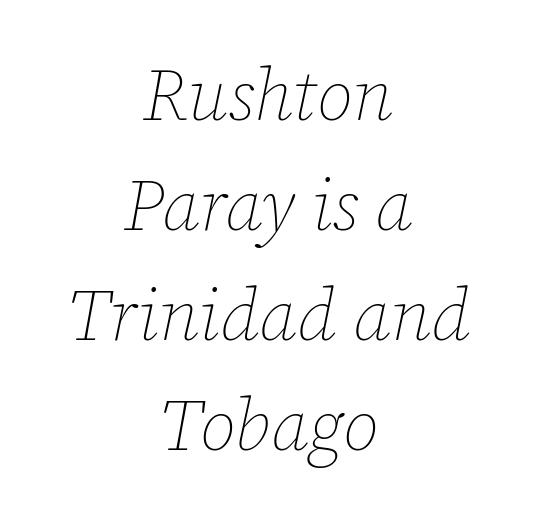
Q: Is the text bold? A: No.
Q: Is the text italic (slanted)? A: Yes, it leans right by about 12 degrees.
Q: Is the text underlined? A: No.
Q: How is the paragraph aligned? A: Centered.
Q: Is the spacing between letters normal or unusually wide? A: Normal.
Q: Is the spacing between lines tight, normal or loose? A: Normal.
Q: Width (condensed, normal, or wide)? A: Normal.
Q: Stroke contrast? A: Low.
Q: x-height? A: Medium.
Q: Monospaced? A: No.
